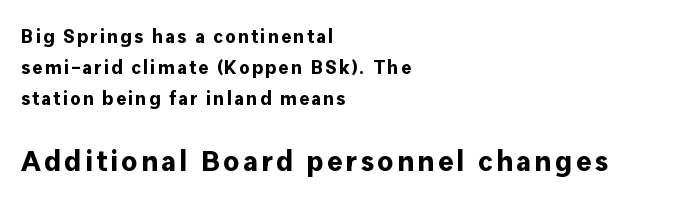
The image shows 29 px bold sans-serif type, upright; set left-aligned, normal line spacing (1.64x), not underlined; the second (bottom) block is 1.53x larger; low stroke contrast and a medium x-height.
